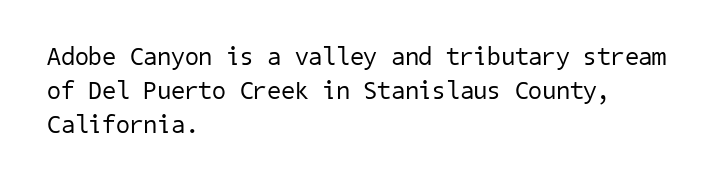
{"bold": "no", "underline": "no", "align": "left", "line_spacing": "normal", "line_spacing_ratio": 1.37, "letter_spacing": "normal", "letter_spacing_em": 0.0, "glyph_px": 25}
